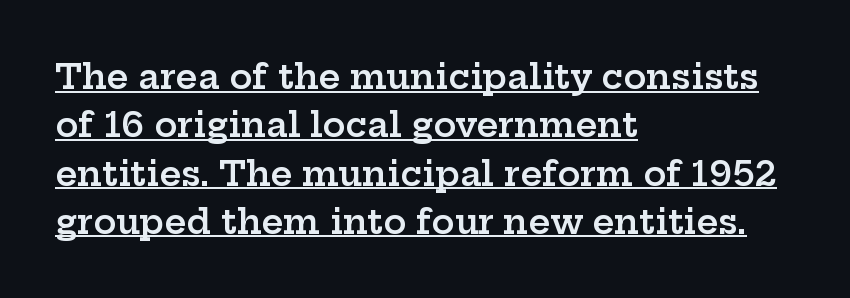
{"serif": "yes", "italic": "no", "bold": "semi", "weight": "semibold", "width": "wide", "stroke_contrast": "low", "x_height": "medium", "monospaced": "no", "underline": "yes", "align": "left", "line_spacing": "normal", "line_spacing_ratio": 1.42, "letter_spacing": "normal", "letter_spacing_em": 0.0, "glyph_px": 34}
